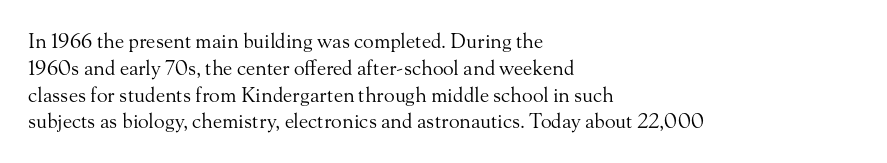
{"italic": "no", "bold": "no", "underline": "no", "align": "left", "line_spacing": "normal", "line_spacing_ratio": 1.34, "letter_spacing": "normal", "letter_spacing_em": 0.0, "glyph_px": 20}
